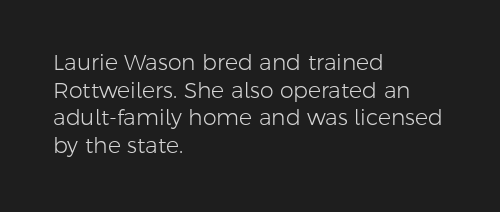
Q: Is the text bold? A: No.
Q: Is the text italic (slanted)? A: No, it is upright.
Q: Is the text underlined? A: No.
Q: How is the paragraph aligned? A: Left-aligned.
Q: Is the spacing between letters normal or unusually wide? A: Normal.
Q: Is the spacing between lines tight, normal or loose? A: Normal.
